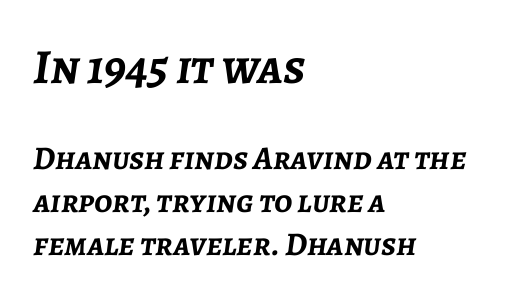
Q: Is the text bold? A: Yes.
Q: Is the text italic (slanted)? A: Yes, it leans right by about 7 degrees.
Q: Is the text underlined? A: No.
Q: How is the paragraph aligned? A: Left-aligned.
Q: Is the spacing between letters normal or unusually wide? A: Normal.
Q: Is the spacing between lines tight, normal or loose? A: Normal.
Q: Which block of text is set in a larger size, the first (top) or the second (bottom)? A: The first (top) one.
Q: Width (condensed, normal, or wide)? A: Normal.
Q: Stroke contrast? A: Low.
Q: x-height? A: Medium.
Q: Monospaced? A: No.
